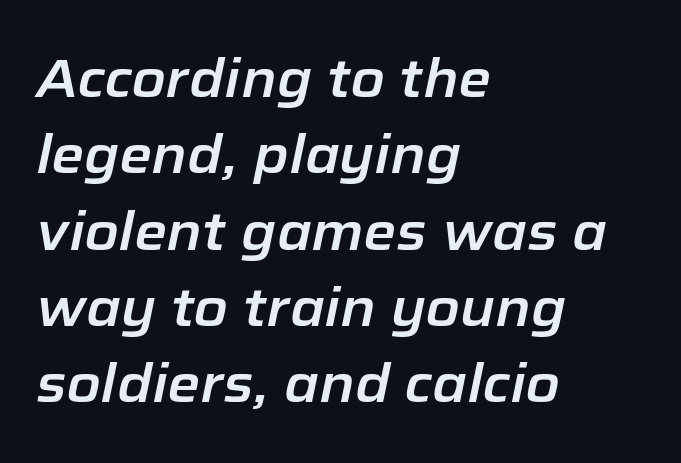
The image shows 53 px text type, italic (leaning right); set left-aligned, normal line spacing (1.44x), normal letter spacing, not underlined; low stroke contrast and a medium x-height.
